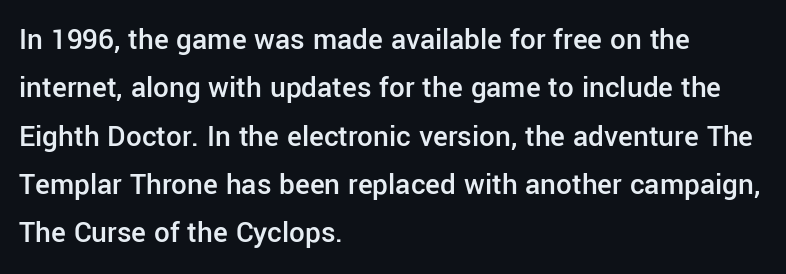
Q: Is the text bold? A: Semi-bold.
Q: Is the text italic (slanted)? A: No, it is upright.
Q: Is the typeface a serif or a sans-serif typeface? A: Sans-serif.
Q: Is the text underlined? A: No.
Q: How is the paragraph aligned? A: Left-aligned.
Q: Is the spacing between letters normal or unusually wide? A: Normal.
Q: Is the spacing between lines tight, normal or loose? A: Normal.
Q: Width (condensed, normal, or wide)? A: Normal.
Q: Stroke contrast? A: Low.
Q: x-height? A: Medium.
Q: Monospaced? A: No.
